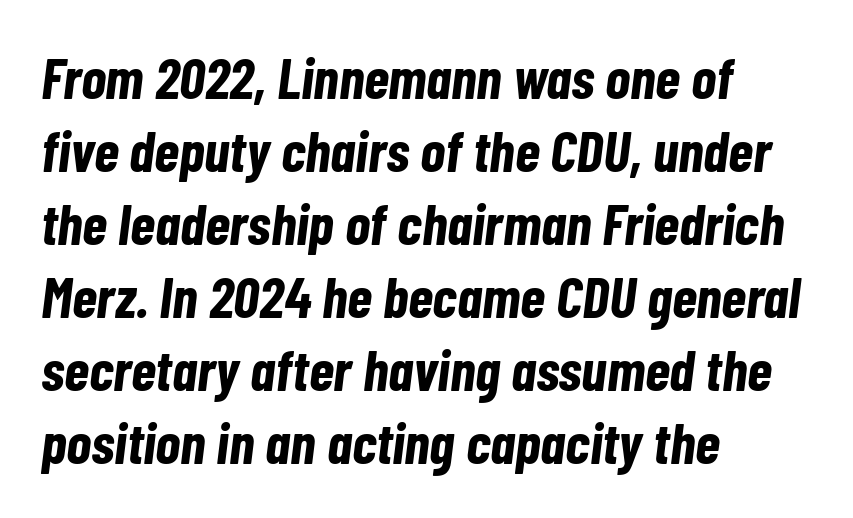
Q: Is the text bold? A: Yes.
Q: Is the text italic (slanted)? A: Yes, it leans right by about 7 degrees.
Q: Is the text underlined? A: No.
Q: How is the paragraph aligned? A: Left-aligned.
Q: Is the spacing between letters normal or unusually wide? A: Normal.
Q: Is the spacing between lines tight, normal or loose? A: Normal.
Q: Width (condensed, normal, or wide)? A: Condensed.
Q: Stroke contrast? A: Low.
Q: x-height? A: Medium.
Q: Monospaced? A: No.
